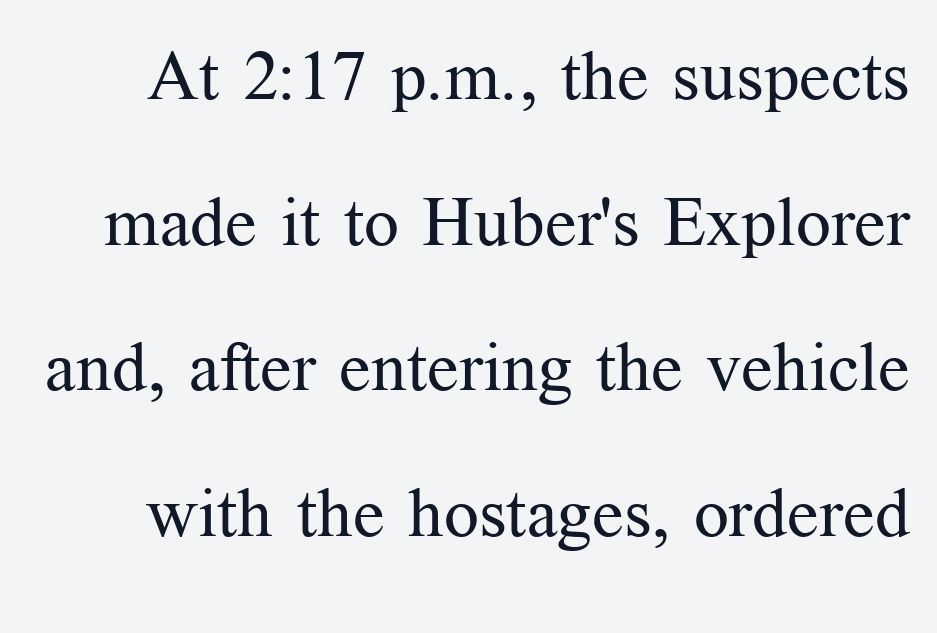
The image shows 69 px regular-weight serif type, upright; set loose line spacing (2.11x), normal letter spacing, not underlined; medium stroke contrast and a medium x-height.
